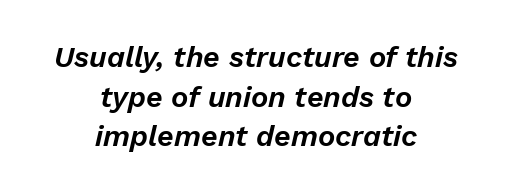
The image shows 29 px text type, italic (leaning right); set centered, normal line spacing (1.37x), normal letter spacing, not underlined; low stroke contrast and a medium x-height.
